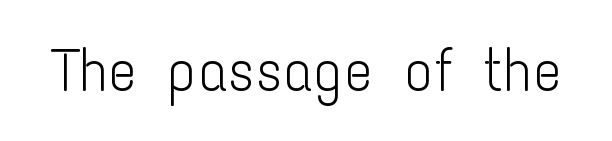
No chunkiness to these letters — they're not bold. Think of a printed novel: that variable character pitch is what you see here. Style check: upright. The letterforms sit shoulder to shoulder at normal distance. Examine the stroke ends and you'll find no serifs.
